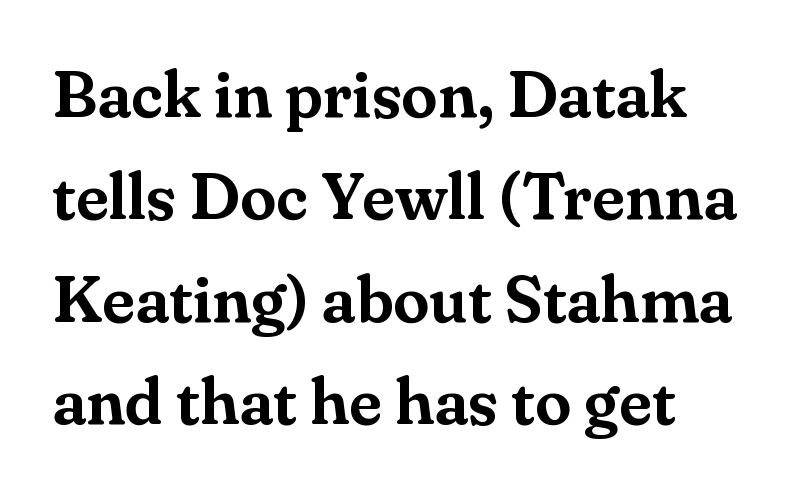
The image shows 66 px serif type, upright; set normal line spacing (1.55x), normal letter spacing, not underlined; medium stroke contrast and a small x-height.
